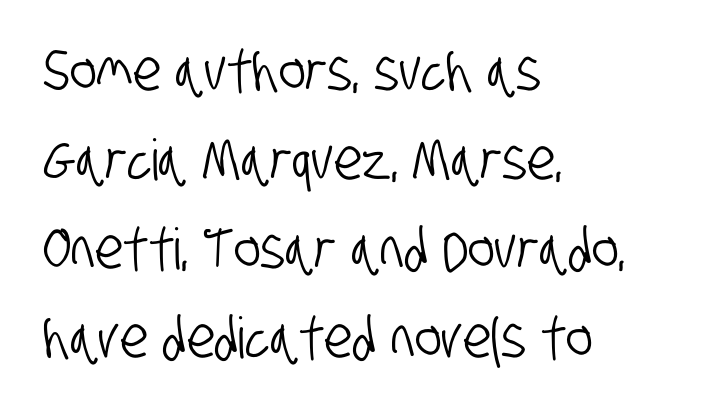
The image shows 57 px condensed sans-serif type; set left-aligned, normal line spacing (1.56x), normal letter spacing, not underlined; low stroke contrast and a large x-height.
